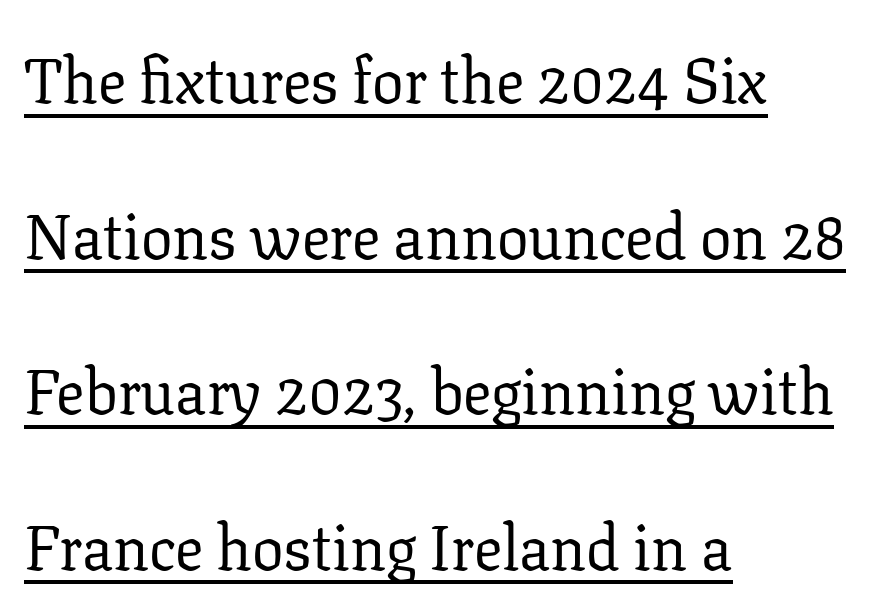
The passage shown is underscored from start to finish. Horizontally, the lines are justified to the leading edge only. The vertical gap from one line to the next is large. The font sits on the lighter half of the weight spectrum, regular included. Upright lettering throughout.
